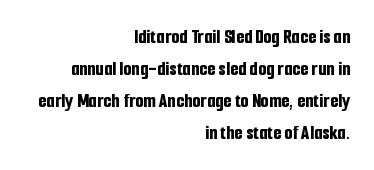
Q: Is the text bold? A: Yes.
Q: Is the text italic (slanted)? A: No, it is upright.
Q: Is the text underlined? A: No.
Q: How is the paragraph aligned? A: Right-aligned.
Q: Is the spacing between letters normal or unusually wide? A: Normal.
Q: Is the spacing between lines tight, normal or loose? A: Normal.
